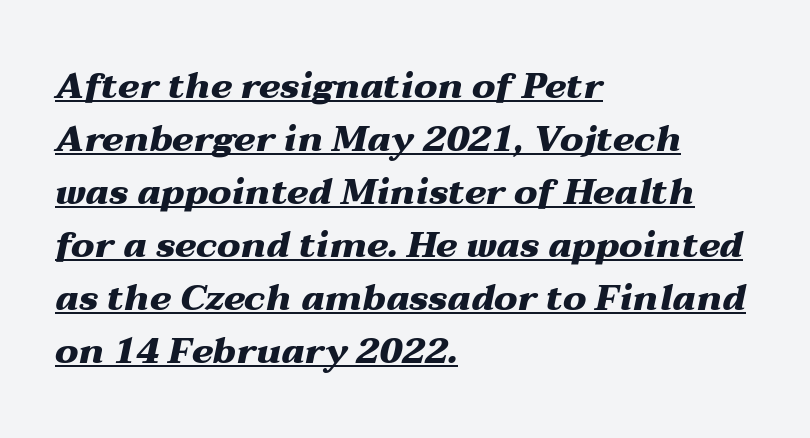
Q: Is the text bold? A: Yes.
Q: Is the text italic (slanted)? A: Yes, it leans right by about 12 degrees.
Q: Is the text underlined? A: Yes.
Q: How is the paragraph aligned? A: Left-aligned.
Q: Is the spacing between letters normal or unusually wide? A: Normal.
Q: Is the spacing between lines tight, normal or loose? A: Normal.
Q: Width (condensed, normal, or wide)? A: Wide.
Q: Stroke contrast? A: Medium.
Q: x-height? A: Medium.
Q: Monospaced? A: No.
